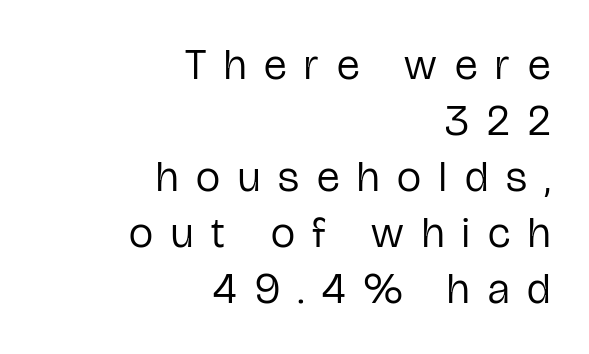
{"serif": "no", "italic": "no", "bold": "no", "weight": "regular", "width": "condensed", "stroke_contrast": "low", "x_height": "medium", "monospaced": "no", "underline": "no", "align": "right", "line_spacing": "normal", "line_spacing_ratio": 1.3, "letter_spacing": "wide", "letter_spacing_em": 0.42, "glyph_px": 43}
